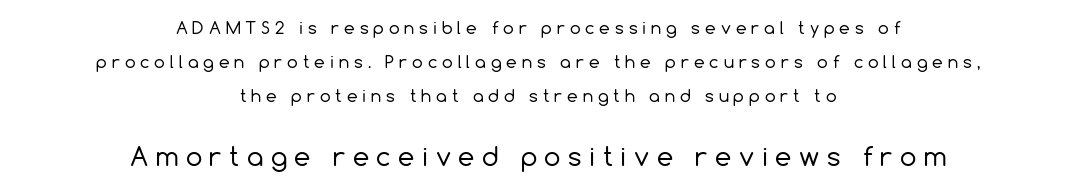
Bigger letters appear in the bottom chunk; the top chunk is reduced. Ink coverage per letter is moderate at most. Observe the wide spacing: letters keep a clear distance from each other. The baseline area is clear. Short and long lines alike share a common midpoint. The letters stand upright; this is a roman face.
